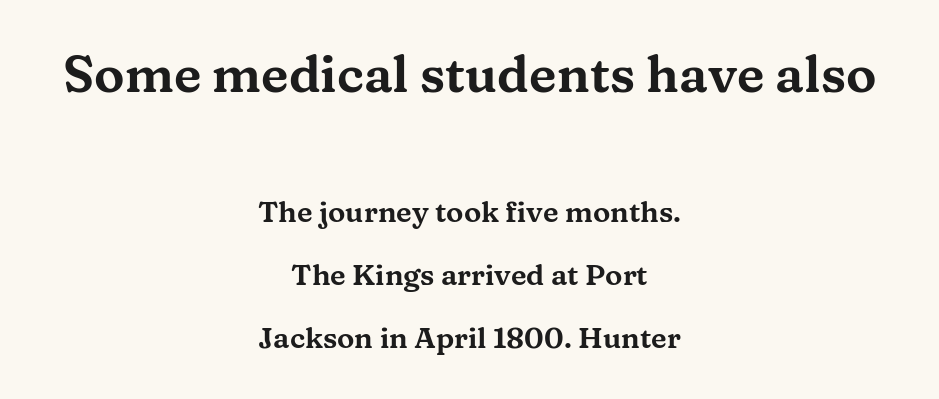
Q: Is the text italic (slanted)? A: No, it is upright.
Q: Is the typeface a serif or a sans-serif typeface? A: Serif.
Q: Is the text underlined? A: No.
Q: How is the paragraph aligned? A: Centered.
Q: Is the spacing between letters normal or unusually wide? A: Normal.
Q: Is the spacing between lines tight, normal or loose? A: Loose.
Q: Which block of text is set in a larger size, the first (top) or the second (bottom)? A: The first (top) one.
Q: Width (condensed, normal, or wide)? A: Wide.
Q: Stroke contrast? A: Medium.
Q: x-height? A: Medium.
Q: Monospaced? A: No.
